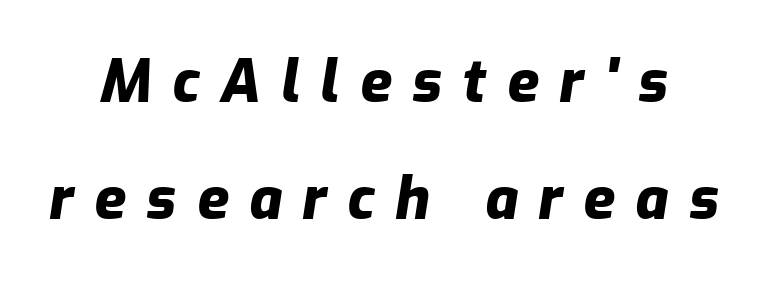
The image shows 58 px heavy type, italic (leaning right); set loose line spacing (2.01x), unusually wide letter spacing (+0.35 em), not underlined; low stroke contrast and a medium x-height.
